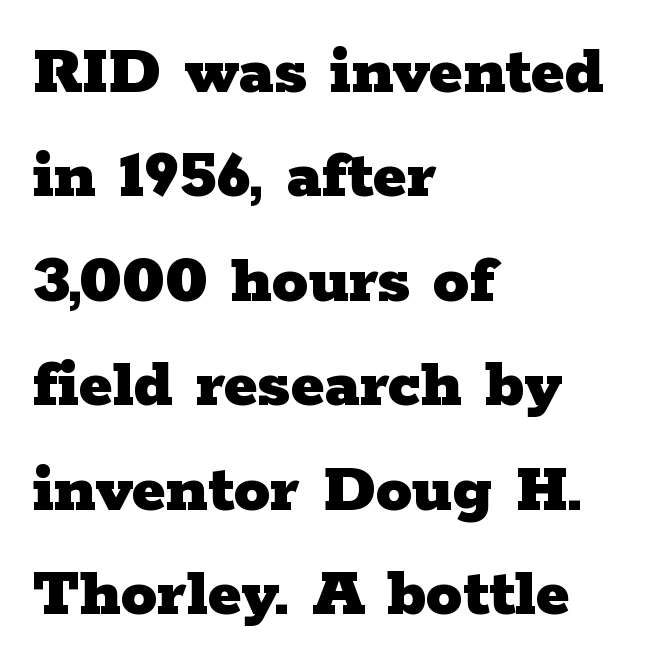
{"serif": "yes", "italic": "no", "bold": "yes", "weight": "heavy", "width": "wide", "stroke_contrast": "low", "x_height": "medium", "monospaced": "no", "underline": "no", "align": "left", "line_spacing": "normal", "line_spacing_ratio": 1.45, "letter_spacing": "normal", "letter_spacing_em": 0.0, "glyph_px": 72}
